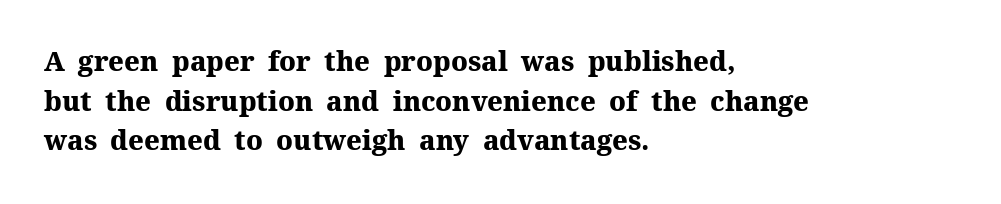
Q: Is the text bold? A: Yes.
Q: Is the text italic (slanted)? A: No, it is upright.
Q: Is the text underlined? A: No.
Q: How is the paragraph aligned? A: Left-aligned.
Q: Is the spacing between letters normal or unusually wide? A: Normal.
Q: Is the spacing between lines tight, normal or loose? A: Normal.
